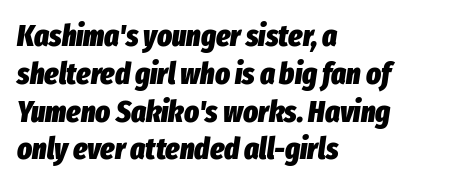
{"italic": "yes", "lean": "right", "slant_degrees": 8, "bold": "yes", "weight": "heavy", "width": "condensed", "stroke_contrast": "low", "x_height": "medium", "monospaced": "no", "underline": "no", "align": "left", "line_spacing_ratio": 1.22, "letter_spacing": "normal", "letter_spacing_em": 0.0, "glyph_px": 31}
